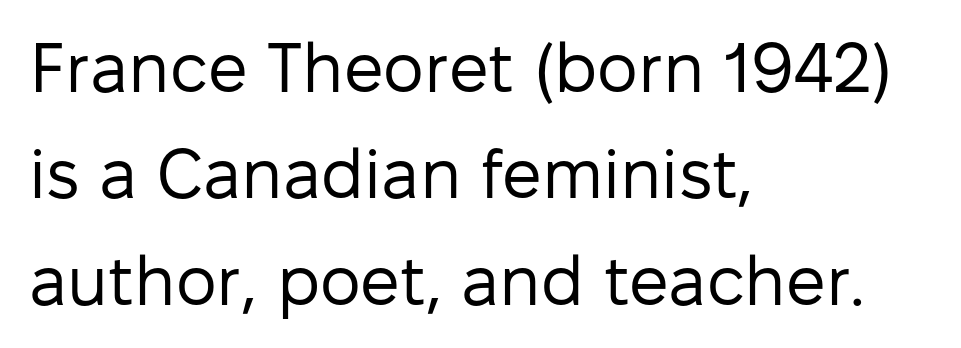
{"serif": "no", "italic": "no", "bold": "no", "weight": "regular", "width": "normal", "stroke_contrast": "low", "x_height": "medium", "monospaced": "no", "underline": "no", "align": "left", "line_spacing": "normal", "line_spacing_ratio": 1.52, "letter_spacing": "normal", "letter_spacing_em": 0.0, "glyph_px": 70}
